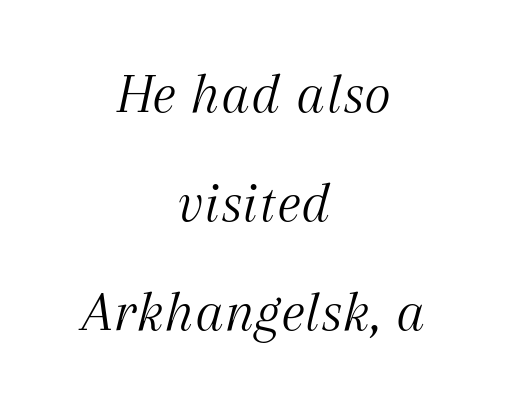
Caption: multi-line text, centered on the measure. There is no visible air inserted between adjacent glyphs. Are there feet on the stems? There are — it's a serif. Is the type heavy? It reads as light-to-regular instead. A typesetter would call this proportional, since set widths differ per character. Would a proofreader flag this as italicized? Yes.
